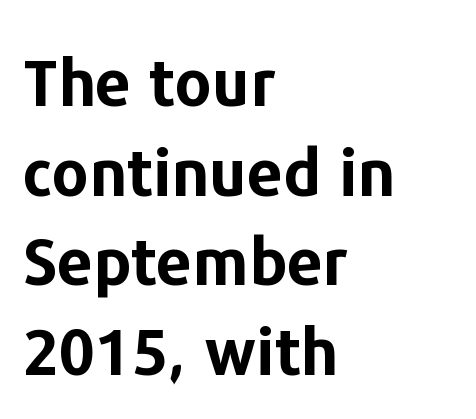
Regular leading. Each glyph is drawn with heavy, bold strokes. A classic flush-left, rag-right setting is used for this passage. Look at the tracking — it's just the regular setting, nothing added. Words float on clear page, feet unadorned. Characters remain perfectly vertical along every line.
